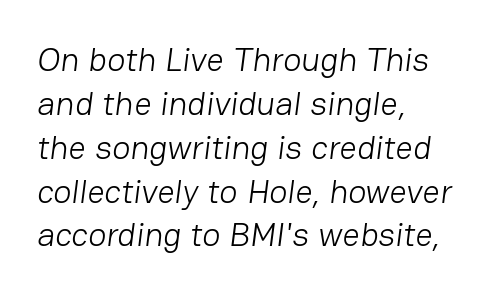
Q: Is the text bold? A: No.
Q: Is the typeface a serif or a sans-serif typeface? A: Sans-serif.
Q: Is the text underlined? A: No.
Q: How is the paragraph aligned? A: Left-aligned.
Q: Is the spacing between letters normal or unusually wide? A: Normal.
Q: Is the spacing between lines tight, normal or loose? A: Normal.
Q: Width (condensed, normal, or wide)? A: Normal.
Q: Stroke contrast? A: Low.
Q: x-height? A: Medium.
Q: Monospaced? A: No.
